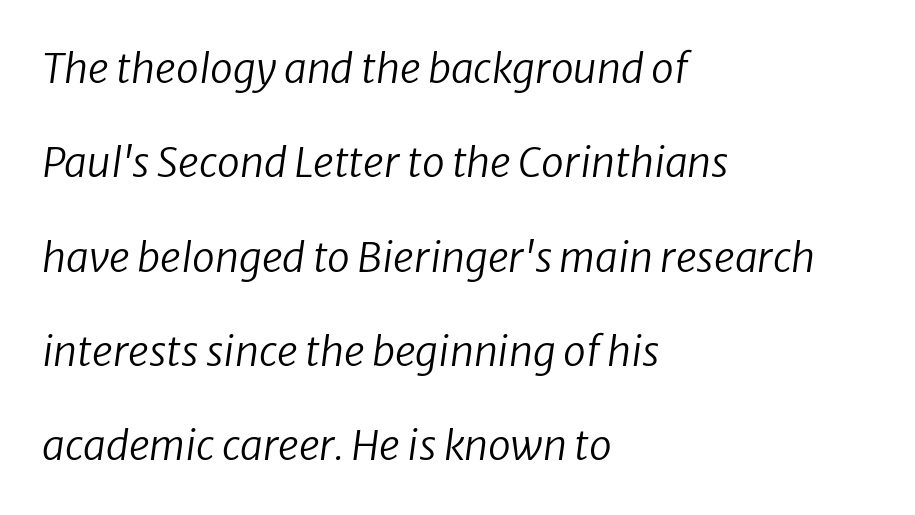
{"italic": "yes", "lean": "right", "slant_degrees": 8, "bold": "no", "weight": "regular", "width": "normal", "stroke_contrast": "low", "x_height": "medium", "monospaced": "no", "underline": "no", "align": "left", "line_spacing": "loose", "line_spacing_ratio": 2.3, "letter_spacing": "normal", "letter_spacing_em": 0.0, "glyph_px": 41}
